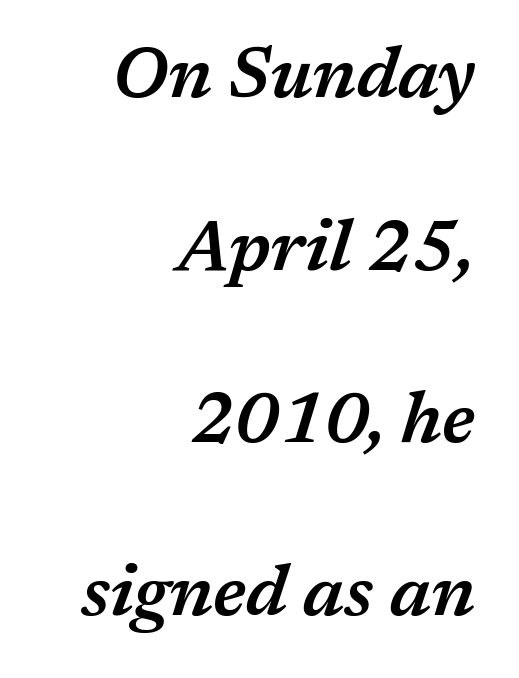
{"italic": "yes", "lean": "right", "slant_degrees": 17, "bold": "semi", "weight": "semibold", "width": "normal", "stroke_contrast": "medium", "x_height": "medium", "monospaced": "no", "underline": "no", "align": "right", "line_spacing": "loose", "line_spacing_ratio": 2.43, "letter_spacing": "normal", "letter_spacing_em": 0.0, "glyph_px": 71}
